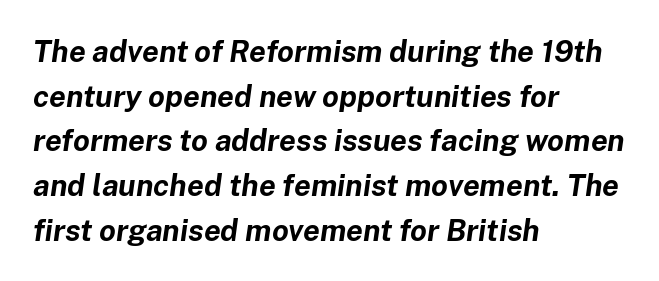
The image shows 30 px bold type, italic (leaning right); set left-aligned, normal line spacing (1.49x), normal letter spacing, not underlined; low stroke contrast and a medium x-height.
